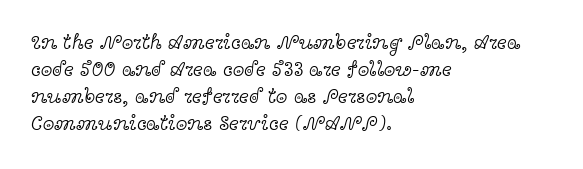
Q: Is the text bold? A: No.
Q: Is the text italic (slanted)? A: No, it is upright.
Q: Is the text underlined? A: No.
Q: How is the paragraph aligned? A: Left-aligned.
Q: Is the spacing between letters normal or unusually wide? A: Normal.
Q: Is the spacing between lines tight, normal or loose? A: Normal.
